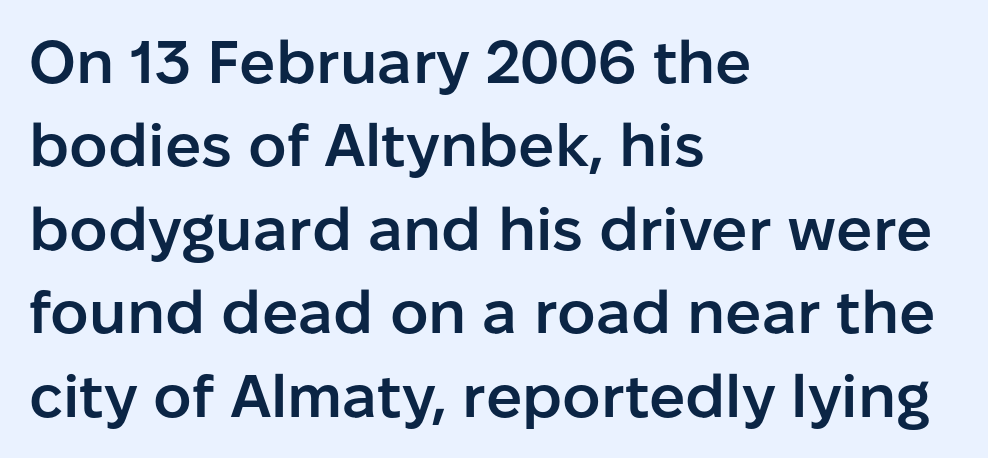
{"serif": "no", "italic": "no", "bold": "semi", "weight": "semibold", "width": "normal", "stroke_contrast": "low", "x_height": "medium", "monospaced": "no", "underline": "no", "align": "left", "line_spacing": "normal", "line_spacing_ratio": 1.39, "letter_spacing": "normal", "letter_spacing_em": 0.0, "glyph_px": 60}
